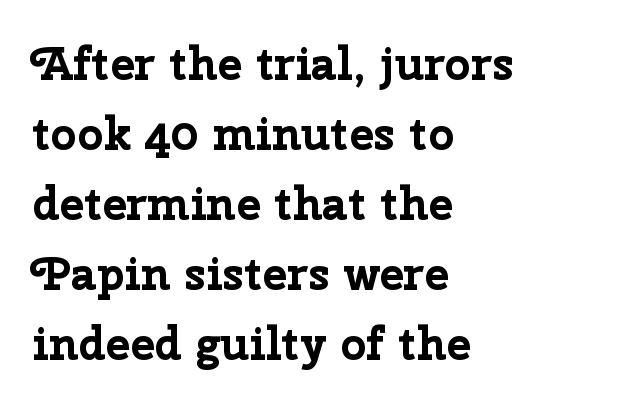
Words appear dense and cohesive because spacing is normal. Plain, unruled lines of type. Alignment: flush left. Heft: maximum for text — a bold. The block of text has a typical density, with ordinary space between rows. Think of a printed novel: that variable character pitch is what you see here.
